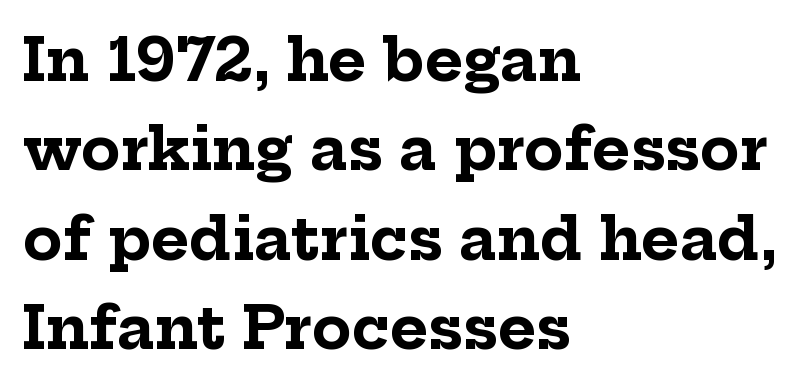
Q: Is the text bold? A: Yes.
Q: Is the text italic (slanted)? A: No, it is upright.
Q: Is the typeface a serif or a sans-serif typeface? A: Serif.
Q: Is the text underlined? A: No.
Q: How is the paragraph aligned? A: Left-aligned.
Q: Is the spacing between letters normal or unusually wide? A: Normal.
Q: Is the spacing between lines tight, normal or loose? A: Normal.
Q: Width (condensed, normal, or wide)? A: Normal.
Q: Stroke contrast? A: Low.
Q: x-height? A: Medium.
Q: Monospaced? A: No.
